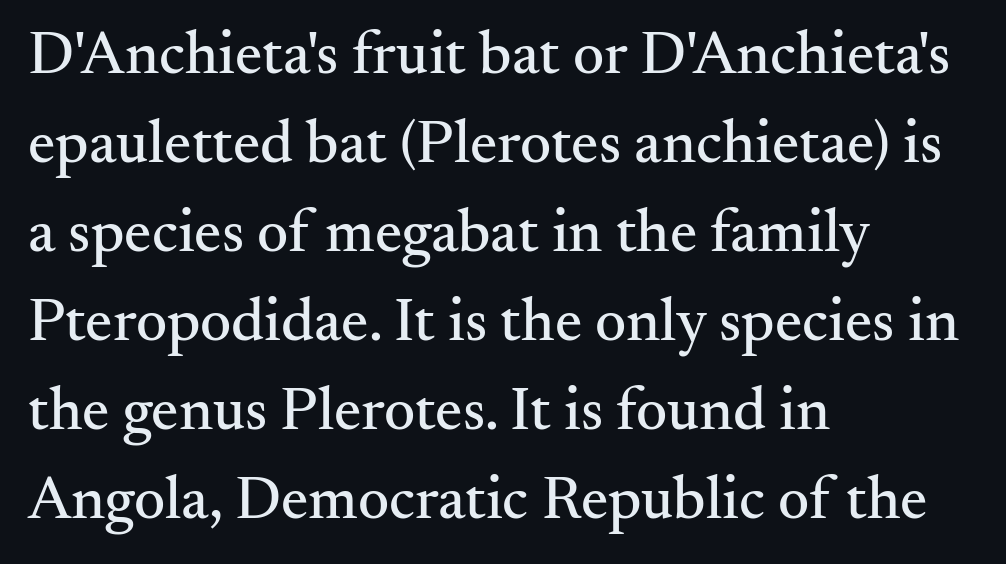
The image shows 61 px serif type, upright; set left-aligned, normal line spacing (1.46x), normal letter spacing, not underlined; medium stroke contrast and a small x-height.
